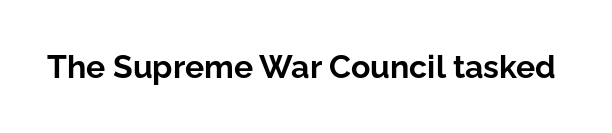
Q: Is the text bold? A: Yes.
Q: Is the text italic (slanted)? A: No, it is upright.
Q: Is the typeface a serif or a sans-serif typeface? A: Sans-serif.
Q: Is the text underlined? A: No.
Q: Is the spacing between letters normal or unusually wide? A: Normal.
Q: Width (condensed, normal, or wide)? A: Normal.
Q: Stroke contrast? A: Low.
Q: x-height? A: Medium.
Q: Monospaced? A: No.
